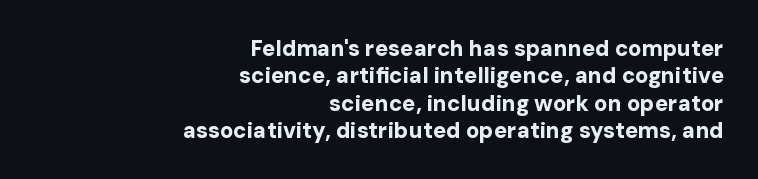
Q: Is the text bold? A: Yes.
Q: Is the text italic (slanted)? A: No, it is upright.
Q: Is the text underlined? A: No.
Q: How is the paragraph aligned? A: Right-aligned.
Q: Is the spacing between letters normal or unusually wide? A: Normal.
